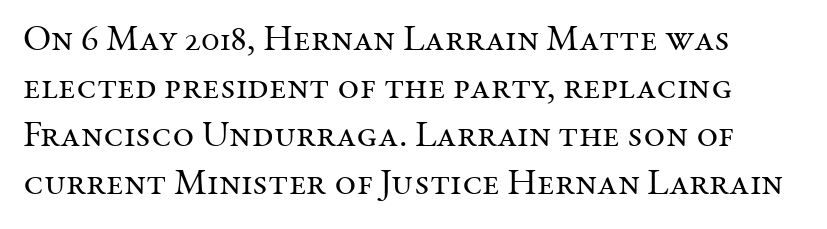
{"serif": "yes", "italic": "no", "bold": "no", "weight": "regular", "width": "normal", "stroke_contrast": "medium", "x_height": "medium", "monospaced": "no", "underline": "no", "line_spacing": "normal", "line_spacing_ratio": 1.3, "letter_spacing": "normal", "letter_spacing_em": 0.0, "glyph_px": 37}
